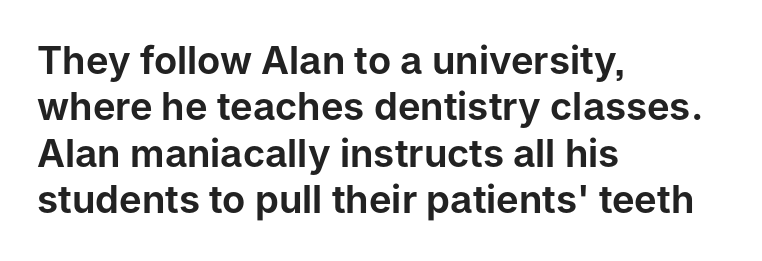
The specimen omits any rule beneath the text block's lines. Reading down the block, your eye returns to a fixed left position each line. The letters advance in unequal steps, a hallmark of proportional type. Observe the ordinary spacing: letters are neighbours, not strangers. Nope, not italic — everything's standing straight. This rendering employs a face without finishing strokes, i.e., a sans-serif.
